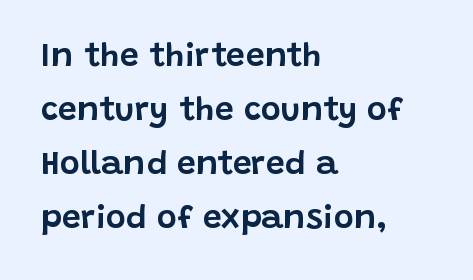
The image shows 34 px sans-serif type, upright; set left-aligned, normal line spacing (1.59x), normal letter spacing, not underlined; low stroke contrast and a large x-height.
